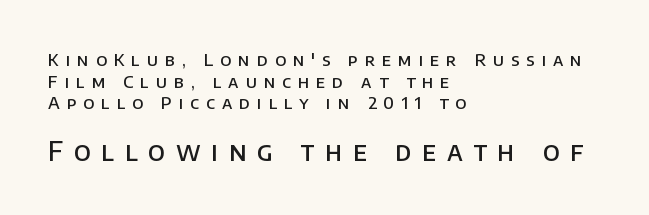
{"italic": "no", "bold": "semi", "underline": "no", "align": "left", "line_spacing": "normal", "line_spacing_ratio": 1.27, "letter_spacing": "wide", "letter_spacing_em": 0.41, "larger_block": "second", "size_ratio": 1.53, "glyph_px": 26}
